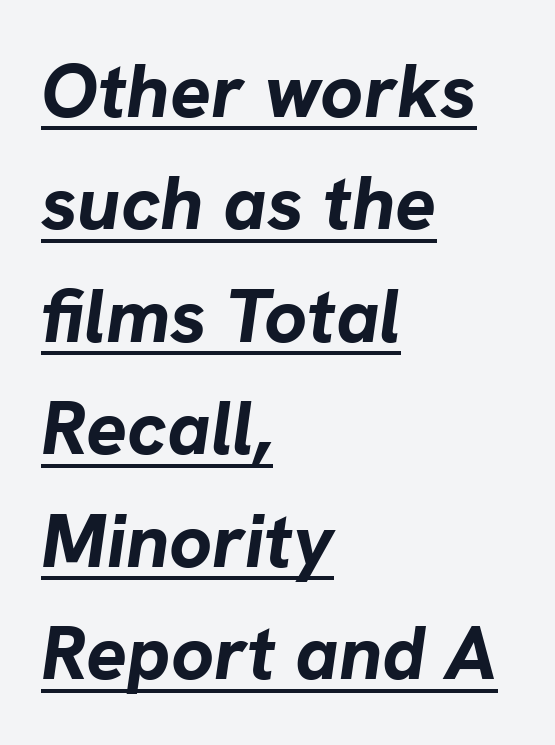
The image shows 76 px bold type, italic (leaning right); set left-aligned, normal line spacing (1.48x), normal letter spacing, underlined; low stroke contrast and a medium x-height.
